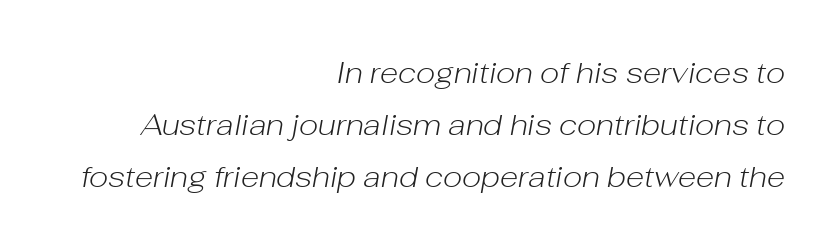
Underline: absent. Inter-character spacing is left at the font's built-in metrics. Do the characters align in a grid? No, the font is proportional. The axis of the letterforms is tilted away from vertical.
